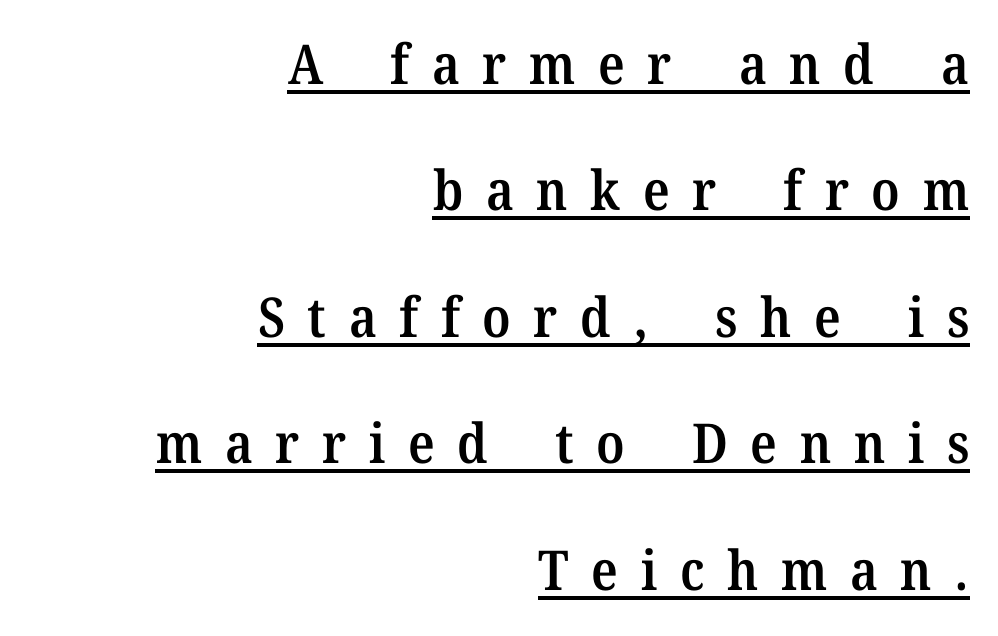
{"serif": "yes", "italic": "no", "bold": "semi", "weight": "semibold", "width": "normal", "stroke_contrast": "medium", "x_height": "medium", "monospaced": "no", "underline": "yes", "align": "right", "line_spacing": "loose", "line_spacing_ratio": 2.3, "letter_spacing": "wide", "letter_spacing_em": 0.41, "glyph_px": 55}
